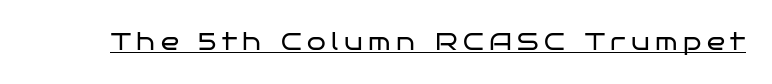
The image shows 24 px text type, upright; set unusually wide letter spacing (+0.23 em), underlined.
